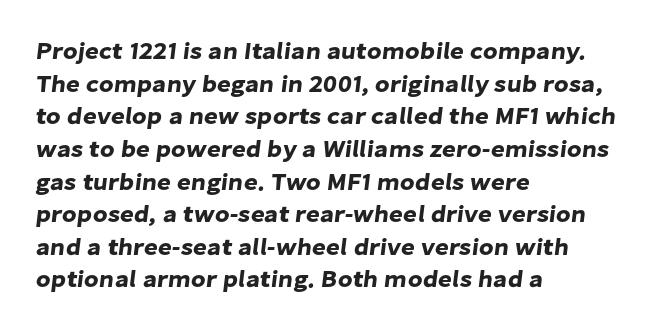
The image shows 24 px text type; set left-aligned, normal line spacing (1.36x), normal letter spacing, not underlined.
